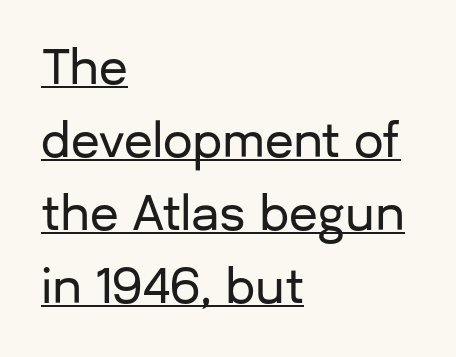
The rag falls on the right side of this text block. Each letter keeps its own natural width here, so spacing adapts to shape. You can see a thin bar hugging the bottom of the glyphs. No extra tracking has been applied to these lines. Font category for this specimen: sans-serif. The rendering uses a moderate line-height, typical for paragraphs.
